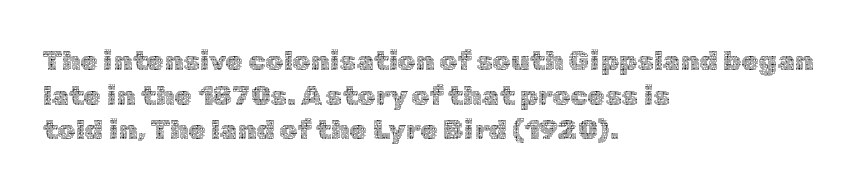
Q: Is the text bold? A: No.
Q: Is the text italic (slanted)? A: No, it is upright.
Q: Is the text underlined? A: No.
Q: How is the paragraph aligned? A: Left-aligned.
Q: Is the spacing between letters normal or unusually wide? A: Normal.
Q: Width (condensed, normal, or wide)? A: Normal.
Q: x-height? A: Medium.
Q: Monospaced? A: No.
